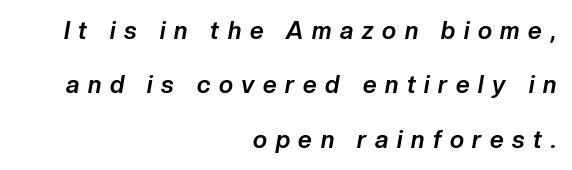
{"italic": "yes", "lean": "right", "slant_degrees": 10, "bold": "yes", "underline": "no", "align": "right", "line_spacing": "loose", "line_spacing_ratio": 2.27, "letter_spacing": "wide", "letter_spacing_em": 0.36, "glyph_px": 24}
